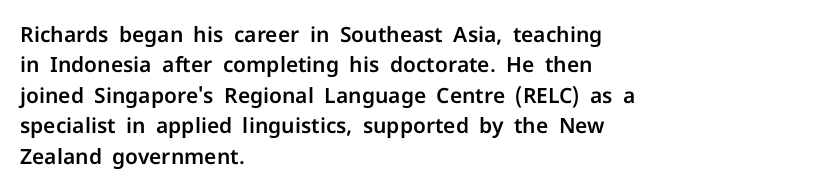
The image shows 21 px text type, upright; set left-aligned, normal line spacing (1.45x), normal letter spacing, not underlined.
